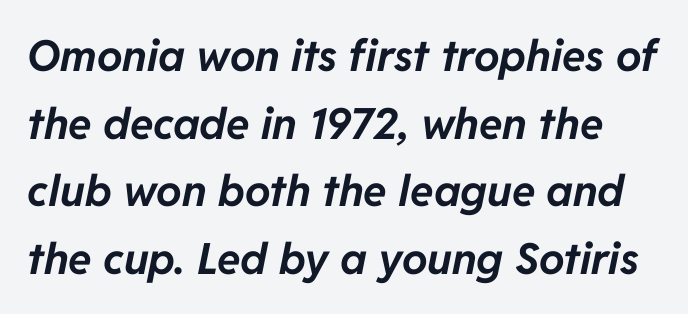
Q: Is the text bold? A: Yes.
Q: Is the text italic (slanted)? A: Yes, it leans right by about 11 degrees.
Q: Is the text underlined? A: No.
Q: Is the spacing between letters normal or unusually wide? A: Normal.
Q: Is the spacing between lines tight, normal or loose? A: Normal.
Q: Width (condensed, normal, or wide)? A: Normal.
Q: Stroke contrast? A: Low.
Q: x-height? A: Medium.
Q: Monospaced? A: No.
